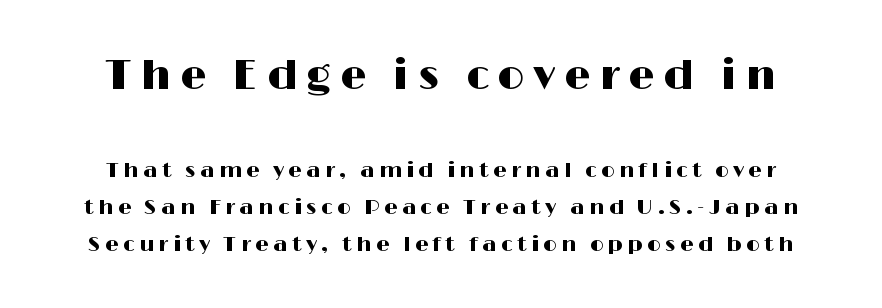
Q: Is the text italic (slanted)? A: No, it is upright.
Q: Is the typeface a serif or a sans-serif typeface? A: Sans-serif.
Q: Is the text underlined? A: No.
Q: Is the spacing between letters normal or unusually wide? A: Unusually wide.
Q: Which block of text is set in a larger size, the first (top) or the second (bottom)? A: The first (top) one.
Q: Width (condensed, normal, or wide)? A: Wide.
Q: Stroke contrast? A: High.
Q: x-height? A: Medium.
Q: Monospaced? A: No.
